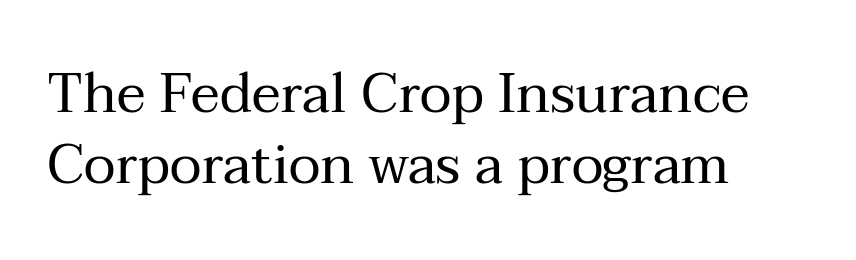
Spacing between characters is what you'd get straight out of the box. Descender tails drop into unmarked territory. Each letter keeps its own natural width here, so spacing adapts to shape. The block of text has a typical density, with ordinary space between rows. The paragraph shown leans on its left margin.
